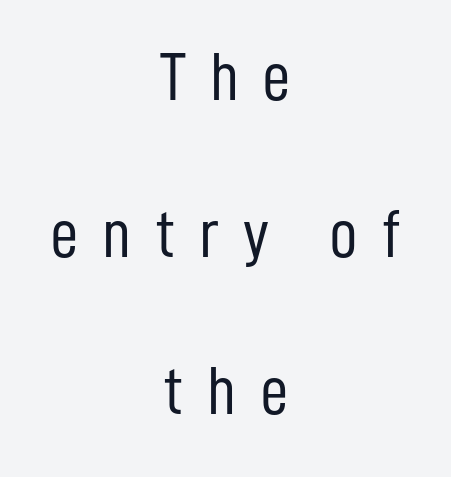
Q: Is the text bold? A: No.
Q: Is the text italic (slanted)? A: No, it is upright.
Q: Is the typeface a serif or a sans-serif typeface? A: Sans-serif.
Q: Is the text underlined? A: No.
Q: How is the paragraph aligned? A: Centered.
Q: Is the spacing between letters normal or unusually wide? A: Unusually wide.
Q: Is the spacing between lines tight, normal or loose? A: Loose.
Q: Width (condensed, normal, or wide)? A: Condensed.
Q: Stroke contrast? A: Low.
Q: x-height? A: Medium.
Q: Monospaced? A: No.
